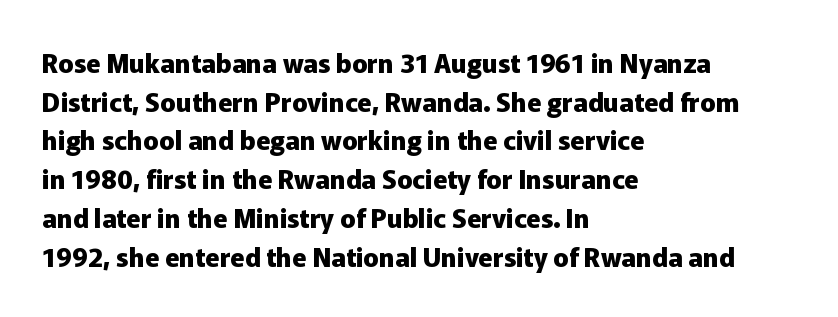
Leading: standard. Glyph-to-glyph distance matches everyday printed text. The face used here has the dense, thick strokes of a bold. These lines stack with their left ends in a neat column.
